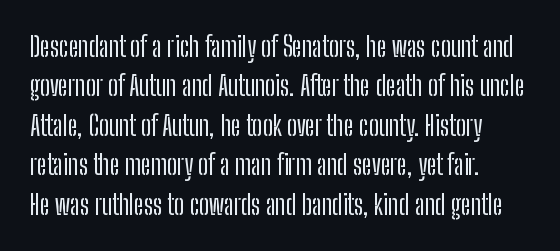
Q: Is the text italic (slanted)? A: No, it is upright.
Q: Is the text underlined? A: No.
Q: How is the paragraph aligned? A: Left-aligned.
Q: Is the spacing between letters normal or unusually wide? A: Normal.
Q: Is the spacing between lines tight, normal or loose? A: Normal.
